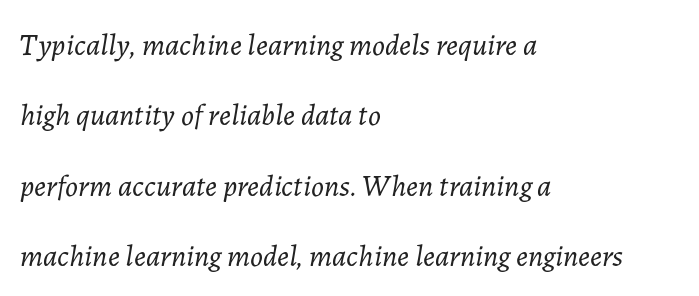
This sample has the flowing, uneven cadence of proportional lettering. A clean baseline with only descenders dipping below it. No heavy texture on the line: the type isn't bold. The rag falls on the right side of this text block.
